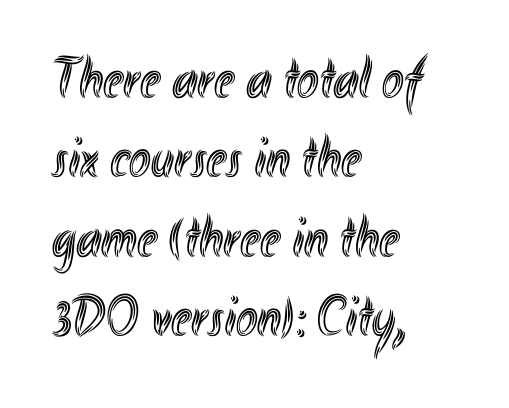
Note the varied advance widths — an 'i' is clearly narrower than an 'm'. Left-aligned paragraph, ragged on the right. Each word holds together tightly as a unit, with standard inter-letter gaps. Summary of vertical rhythm: regular, with standard interline spacing. Only glyphs here, with clear space below each row.
